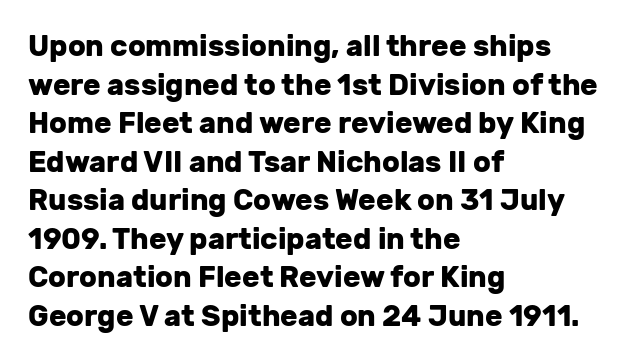
Q: Is the text bold? A: Yes.
Q: Is the text italic (slanted)? A: No, it is upright.
Q: Is the typeface a serif or a sans-serif typeface? A: Sans-serif.
Q: Is the text underlined? A: No.
Q: How is the paragraph aligned? A: Left-aligned.
Q: Is the spacing between letters normal or unusually wide? A: Normal.
Q: Is the spacing between lines tight, normal or loose? A: Normal.
Q: Width (condensed, normal, or wide)? A: Normal.
Q: Stroke contrast? A: Low.
Q: x-height? A: Medium.
Q: Monospaced? A: No.
